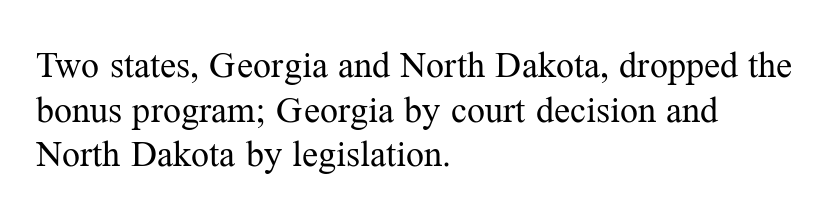
Q: Is the text bold? A: No.
Q: Is the text italic (slanted)? A: No, it is upright.
Q: Is the typeface a serif or a sans-serif typeface? A: Serif.
Q: Is the text underlined? A: No.
Q: How is the paragraph aligned? A: Left-aligned.
Q: Is the spacing between letters normal or unusually wide? A: Normal.
Q: Width (condensed, normal, or wide)? A: Normal.
Q: Stroke contrast? A: Medium.
Q: x-height? A: Medium.
Q: Monospaced? A: No.
